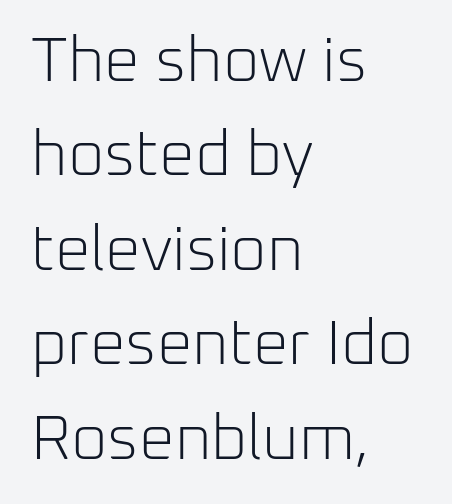
{"serif": "no", "italic": "no", "bold": "no", "weight": "light", "width": "normal", "stroke_contrast": "low", "x_height": "medium", "monospaced": "no", "underline": "no", "align": "left", "line_spacing": "normal", "line_spacing_ratio": 1.5, "letter_spacing": "normal", "letter_spacing_em": 0.0, "glyph_px": 63}
